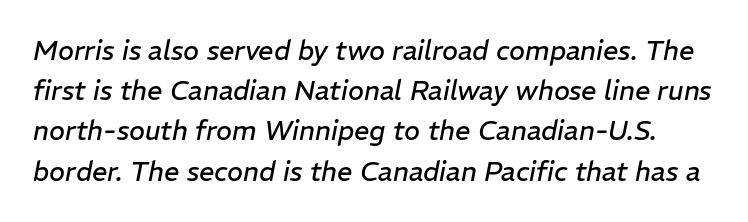
The image shows 27 px text type, italic (leaning right); set normal line spacing (1.49x), normal letter spacing, not underlined.
